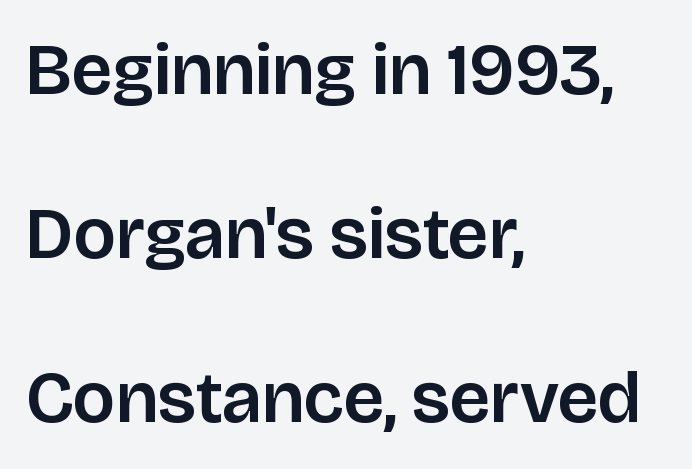
Q: Is the text italic (slanted)? A: No, it is upright.
Q: Is the typeface a serif or a sans-serif typeface? A: Sans-serif.
Q: Is the text underlined? A: No.
Q: How is the paragraph aligned? A: Left-aligned.
Q: Is the spacing between letters normal or unusually wide? A: Normal.
Q: Is the spacing between lines tight, normal or loose? A: Loose.
Q: Width (condensed, normal, or wide)? A: Normal.
Q: Stroke contrast? A: Low.
Q: x-height? A: Large.
Q: Monospaced? A: No.
